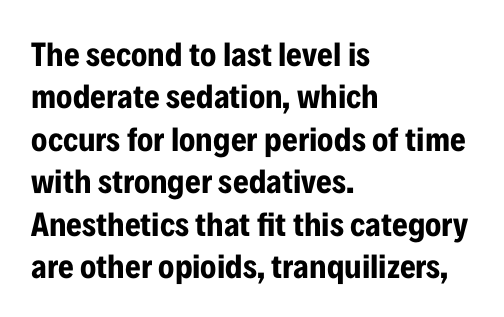
Heavy, bold letterforms. The zone under the glyphs is completely vacant. Spacing verdict: proportional, widths tailored to each character. What stands out about the letter spacing? Nothing — it is the standard amount.
